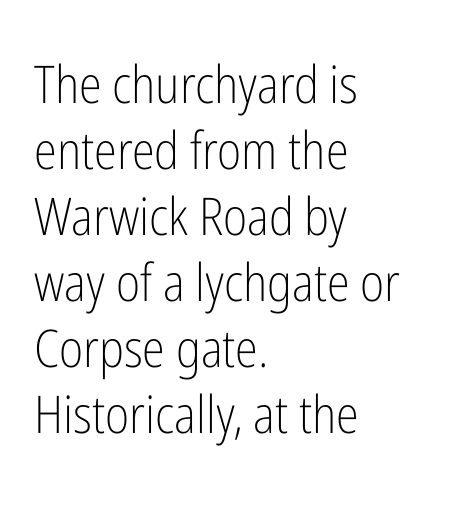
The image shows 52 px light, condensed sans-serif type, upright; set left-aligned, normal line spacing (1.27x), normal letter spacing, not underlined; low stroke contrast and a medium x-height.
